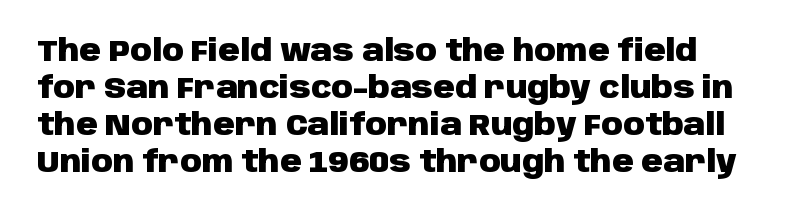
Q: Is the text bold? A: Yes.
Q: Is the text italic (slanted)? A: No, it is upright.
Q: Is the typeface a serif or a sans-serif typeface? A: Sans-serif.
Q: Is the text underlined? A: No.
Q: Is the spacing between letters normal or unusually wide? A: Normal.
Q: Width (condensed, normal, or wide)? A: Normal.
Q: Stroke contrast? A: Low.
Q: x-height? A: Large.
Q: Monospaced? A: No.
